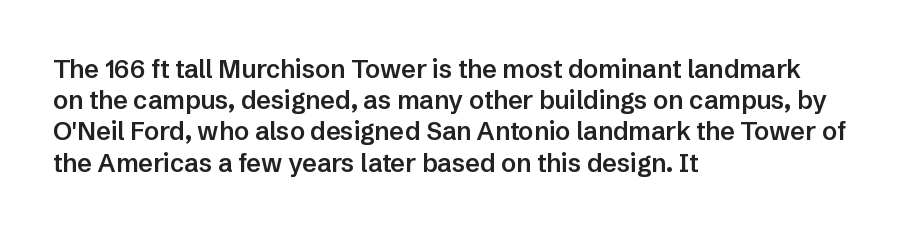
{"italic": "no", "bold": "semi", "underline": "no", "align": "left", "line_spacing": "normal", "line_spacing_ratio": 1.25, "letter_spacing": "normal", "letter_spacing_em": 0.0, "glyph_px": 25}
